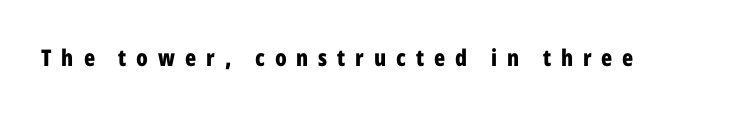
The image shows 23 px bold type, upright; set unusually wide letter spacing (+0.43 em), not underlined.
